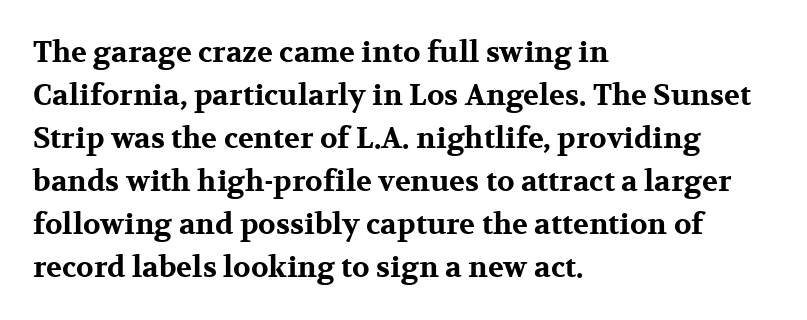
{"serif": "yes", "italic": "no", "bold": "yes", "weight": "bold", "width": "wide", "stroke_contrast": "medium", "x_height": "medium", "monospaced": "no", "underline": "no", "align": "left", "line_spacing": "normal", "line_spacing_ratio": 1.48, "letter_spacing": "normal", "letter_spacing_em": 0.0, "glyph_px": 29}
